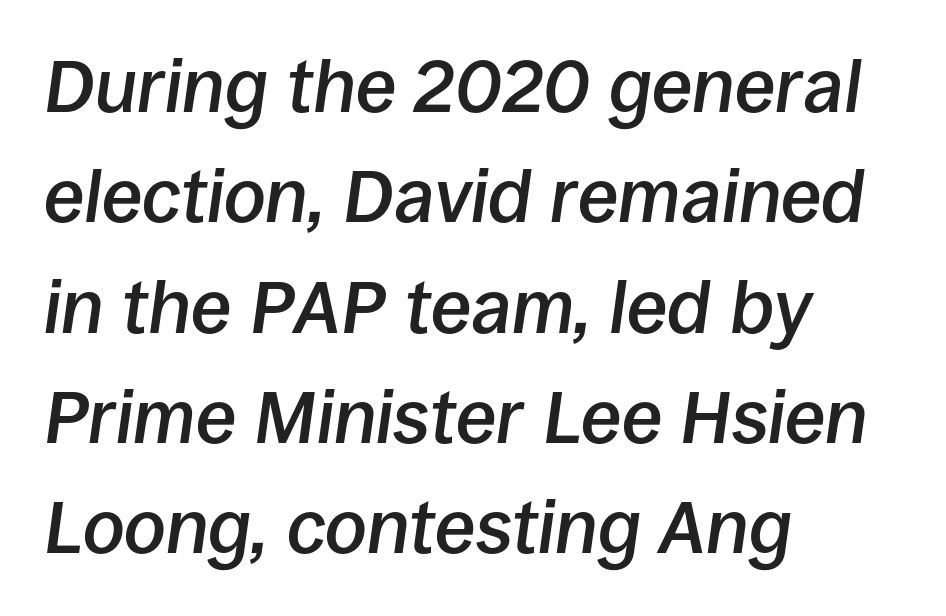
{"italic": "yes", "lean": "right", "slant_degrees": 8, "bold": "semi", "weight": "semibold", "width": "normal", "stroke_contrast": "low", "x_height": "large", "monospaced": "no", "underline": "no", "align": "left", "line_spacing": "normal", "line_spacing_ratio": 1.49, "letter_spacing": "normal", "letter_spacing_em": 0.0, "glyph_px": 74}
